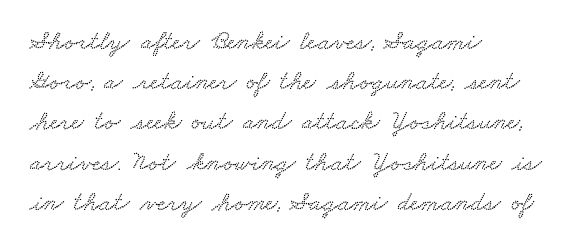
Q: Is the text underlined? A: No.
Q: How is the paragraph aligned? A: Left-aligned.
Q: Is the spacing between letters normal or unusually wide? A: Normal.
Q: Is the spacing between lines tight, normal or loose? A: Normal.
